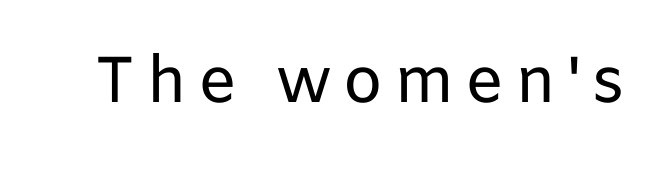
Think of a printed novel: that variable character pitch is what you see here. On a weight scale, this lands at 450 or below. Is there any slant? The stems are plumb. Lines of text with bare space underneath.
